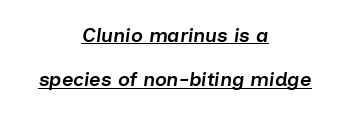
The image shows 20 px text type, italic (leaning right); set centered, loose line spacing (2.22x), normal letter spacing, underlined.
